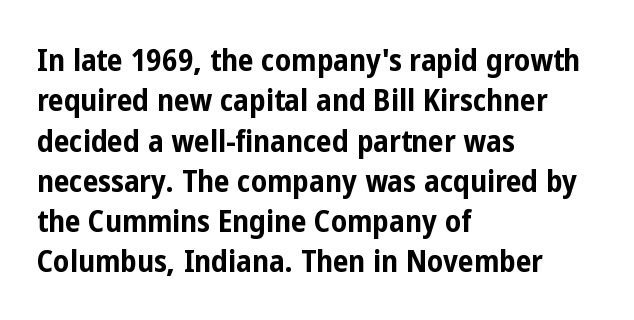
The image shows 31 px bold, condensed sans-serif type, upright; set left-aligned, normal line spacing (1.3x), normal letter spacing, not underlined; low stroke contrast and a medium x-height.
